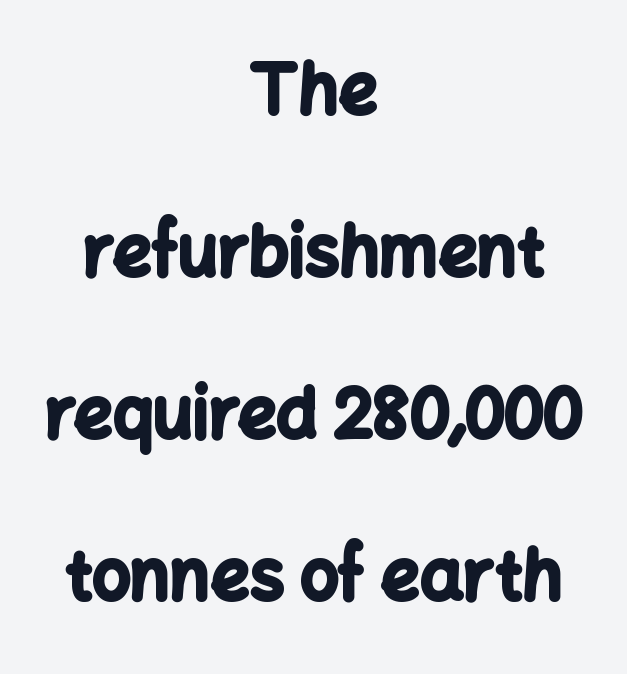
Letters rest on an invisible, unmarked baseline. Italic: no, the glyphs are upright roman. You'd pick this weight for a headline — it's a proper bold. Casual observation: everything's sitting right in the middle.
